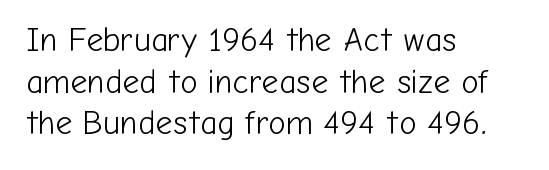
Q: Is the text bold? A: No.
Q: Is the text italic (slanted)? A: No, it is upright.
Q: Is the typeface a serif or a sans-serif typeface? A: Sans-serif.
Q: Is the text underlined? A: No.
Q: How is the paragraph aligned? A: Left-aligned.
Q: Is the spacing between letters normal or unusually wide? A: Normal.
Q: Is the spacing between lines tight, normal or loose? A: Normal.
Q: Width (condensed, normal, or wide)? A: Normal.
Q: Stroke contrast? A: Low.
Q: x-height? A: Medium.
Q: Monospaced? A: No.
